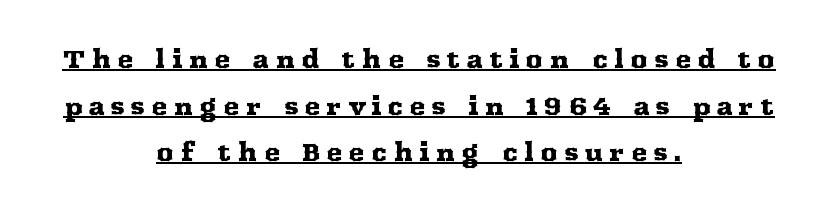
The image shows 24 px text type, upright; set centered, loose line spacing (1.94x), unusually wide letter spacing (+0.26 em), underlined.
